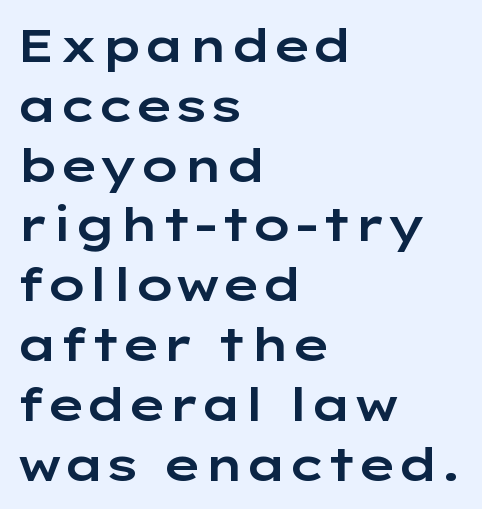
The image shows 46 px wide sans-serif type, upright; set left-aligned, normal line spacing (1.3x), normal letter spacing, not underlined; low stroke contrast and a medium x-height.
